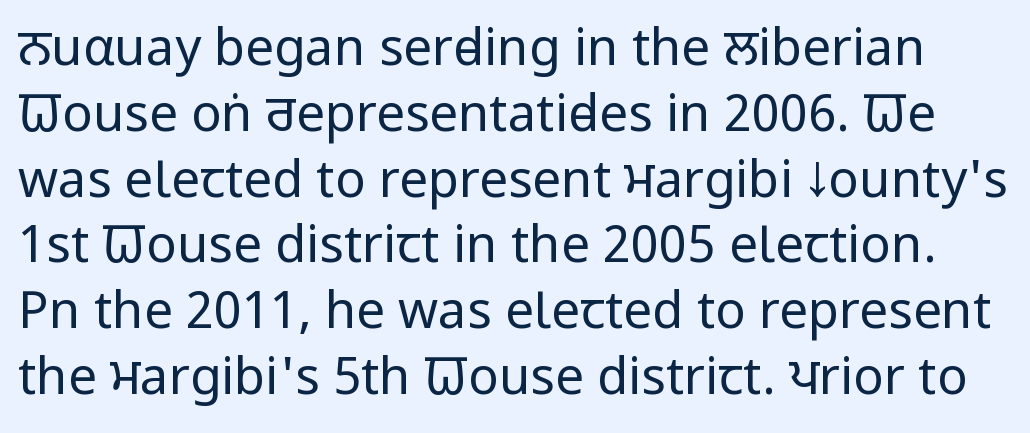
Unlike a traditional serif, this face leaves its strokes unadorned. This is roman type, the default non-slanted kind. Normally led — the rows are evenly, conventionally spaced. Underline: absent. Short note: letters normally spaced.
